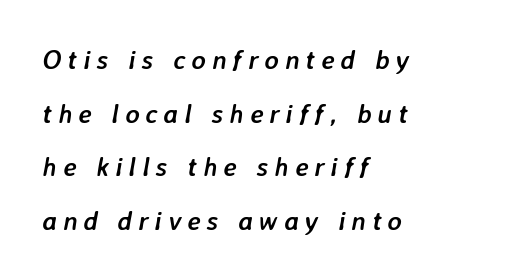
{"italic": "yes", "lean": "right", "slant_degrees": 7, "bold": "yes", "underline": "no", "align": "left", "line_spacing": "loose", "line_spacing_ratio": 1.99, "letter_spacing": "wide", "letter_spacing_em": 0.22, "glyph_px": 27}
